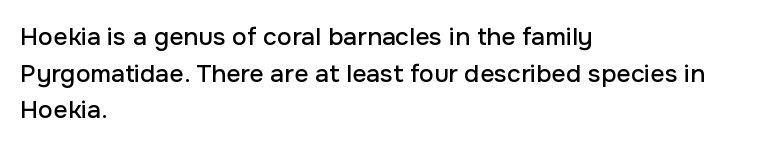
The image shows 25 px text type, upright; set left-aligned, normal line spacing (1.47x), normal letter spacing, not underlined.
